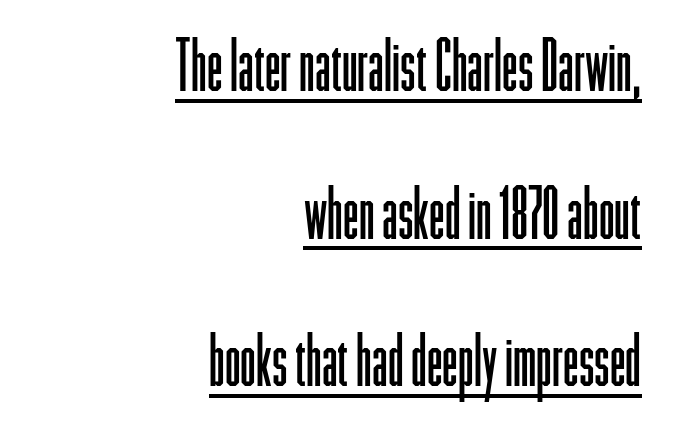
Q: Is the text bold? A: No.
Q: Is the text italic (slanted)? A: No, it is upright.
Q: Is the typeface a serif or a sans-serif typeface? A: Sans-serif.
Q: Is the text underlined? A: Yes.
Q: How is the paragraph aligned? A: Right-aligned.
Q: Is the spacing between letters normal or unusually wide? A: Normal.
Q: Is the spacing between lines tight, normal or loose? A: Loose.
Q: Width (condensed, normal, or wide)? A: Condensed.
Q: Stroke contrast? A: Low.
Q: x-height? A: Medium.
Q: Monospaced? A: No.
